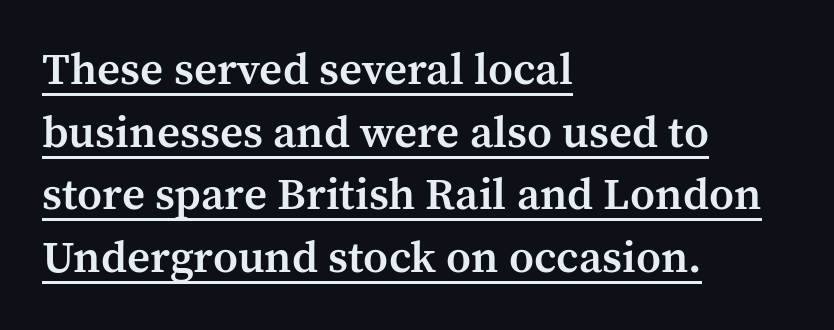
The image shows 45 px semibold serif type, upright; set left-aligned, normal line spacing (1.39x), normal letter spacing, underlined; medium stroke contrast and a medium x-height.
